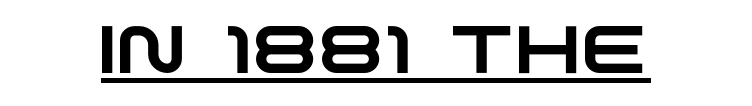
You can tell from the bare stems that sans-serif type was used. In terms of letterspacing, this is plain default setting. The face used here is proportionally spaced, like ordinary book or web type. Glance below the letters and you will spot a drawn line.
